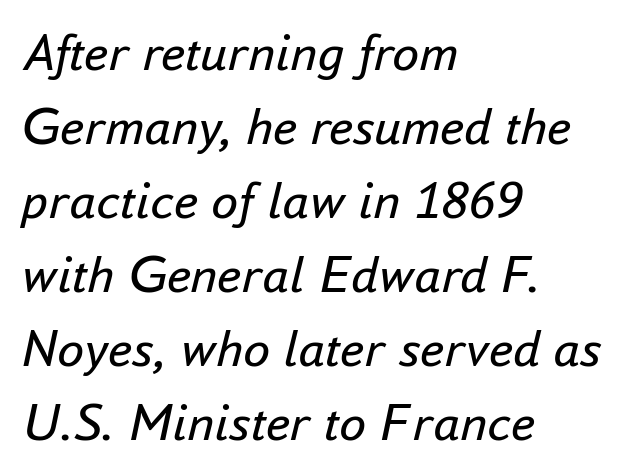
{"italic": "yes", "lean": "right", "slant_degrees": 16, "bold": "no", "weight": "regular", "width": "normal", "stroke_contrast": "low", "x_height": "small", "monospaced": "no", "underline": "no", "align": "left", "line_spacing": "normal", "line_spacing_ratio": 1.37, "letter_spacing": "normal", "letter_spacing_em": 0.0, "glyph_px": 54}
